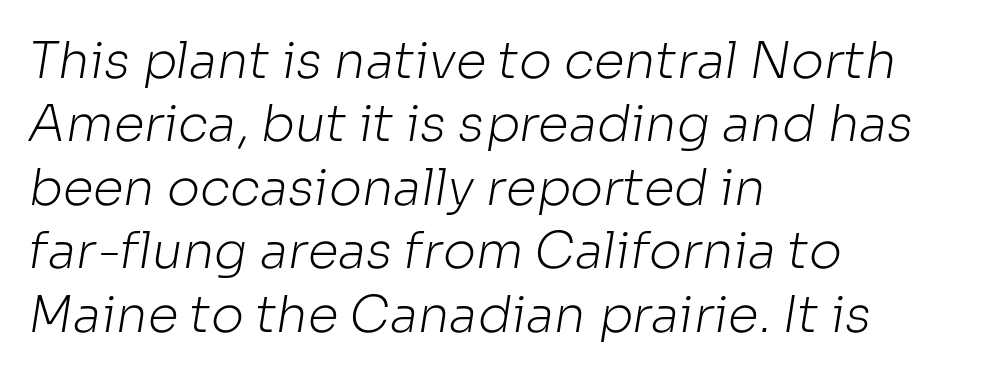
Each letter's strokes conclude bluntly, with no projecting serifs. Character widths vary here, with narrow letters taking less room than wide ones. The designer left line spacing at the default. Heaviness? Minimal to ordinary, like unemphasized prose. A classic flush-left, rag-right setting is used for this passage.
